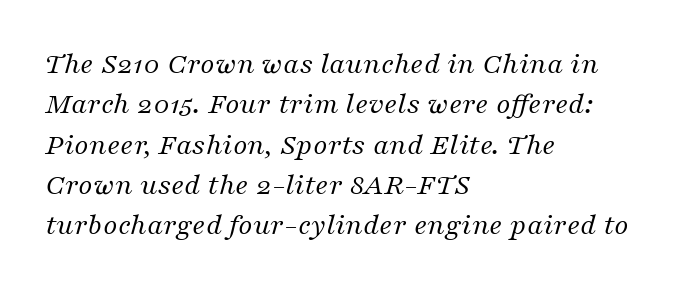
Q: Is the text bold? A: No.
Q: Is the text italic (slanted)? A: Yes, it leans right by about 16 degrees.
Q: Is the typeface a serif or a sans-serif typeface? A: Serif.
Q: Is the text underlined? A: No.
Q: How is the paragraph aligned? A: Left-aligned.
Q: Is the spacing between letters normal or unusually wide? A: Normal.
Q: Is the spacing between lines tight, normal or loose? A: Normal.
Q: Width (condensed, normal, or wide)? A: Normal.
Q: Stroke contrast? A: Medium.
Q: x-height? A: Medium.
Q: Monospaced? A: No.
